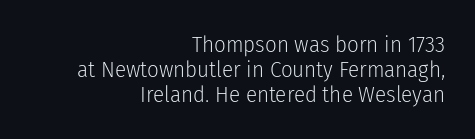
The image shows 23 px text type, upright; set right-aligned, tight line spacing (1.08x), normal letter spacing, not underlined.
